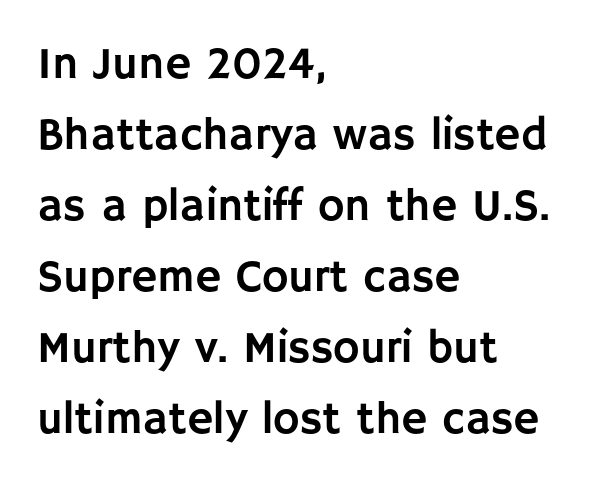
Default kerning and tracking; the words read as compact shapes. This sample has the flowing, uneven cadence of proportional lettering. The lines in this sample share a left origin and differ only in where they stop. The rows are spaced the way most documents space them.
